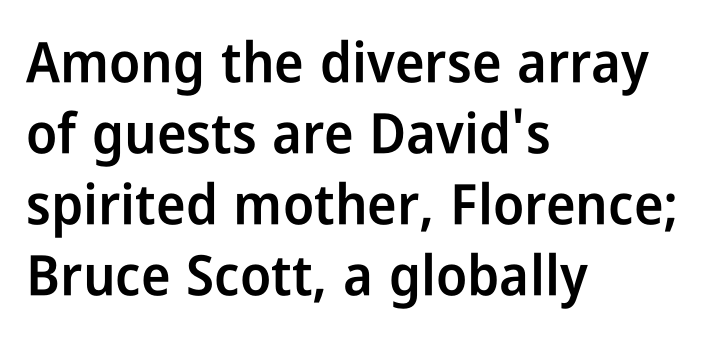
The image shows 56 px semibold, condensed sans-serif type, upright; set left-aligned, normal line spacing (1.27x), normal letter spacing, not underlined; low stroke contrast and a medium x-height.
